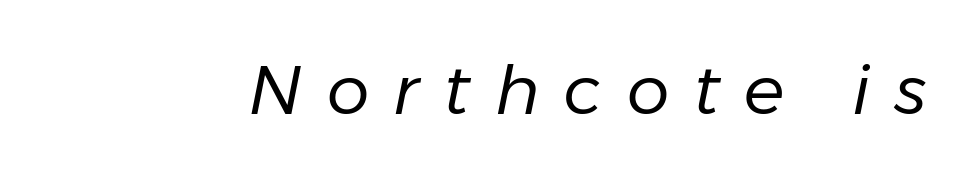
The image shows 68 px regular-weight type, italic (leaning right); set unusually wide letter spacing (+0.36 em), not underlined; low stroke contrast and a medium x-height.
